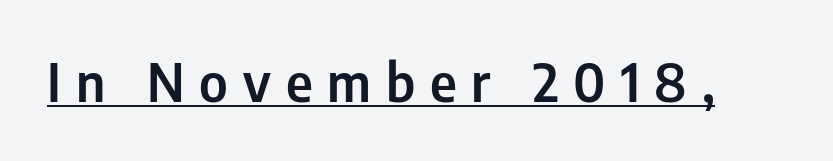
{"serif": "no", "italic": "no", "width": "condensed", "stroke_contrast": "low", "x_height": "medium", "monospaced": "no", "underline": "yes", "letter_spacing": "wide", "letter_spacing_em": 0.28, "glyph_px": 53}
